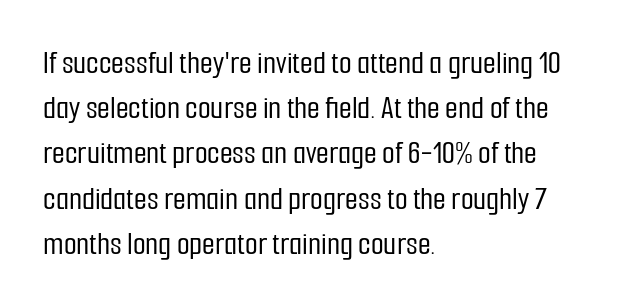
{"serif": "no", "italic": "no", "width": "condensed", "stroke_contrast": "low", "x_height": "medium", "monospaced": "no", "underline": "no", "align": "left", "line_spacing": "normal", "line_spacing_ratio": 1.37, "letter_spacing": "normal", "letter_spacing_em": 0.0, "glyph_px": 33}
